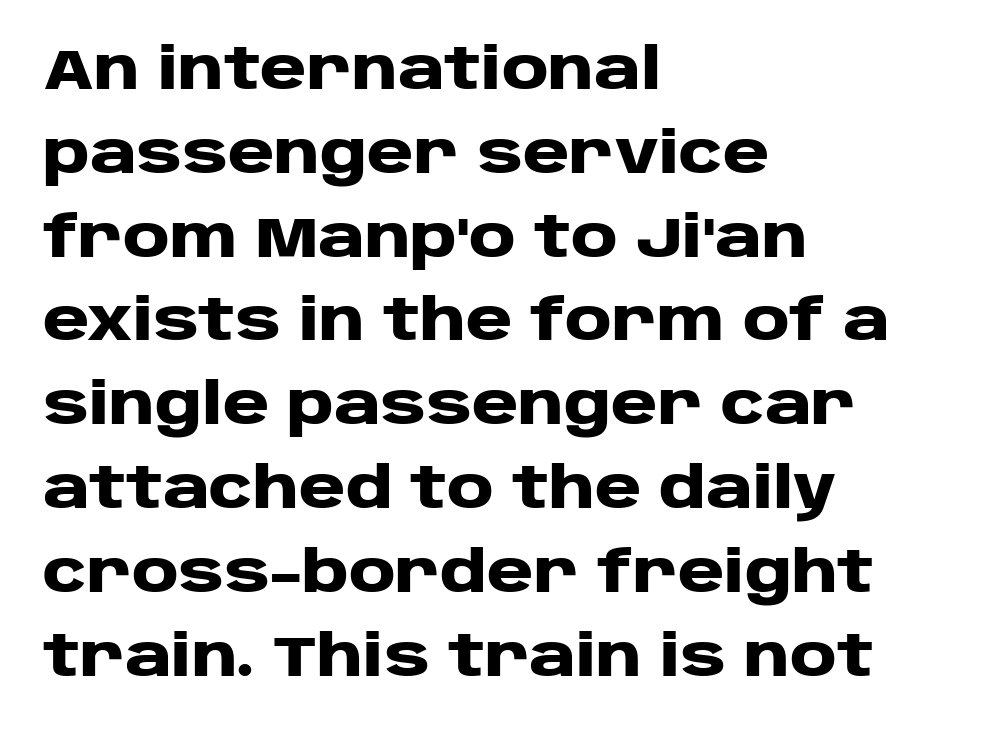
Q: Is the text bold? A: Yes.
Q: Is the text italic (slanted)? A: No, it is upright.
Q: Is the typeface a serif or a sans-serif typeface? A: Sans-serif.
Q: Is the text underlined? A: No.
Q: How is the paragraph aligned? A: Left-aligned.
Q: Is the spacing between letters normal or unusually wide? A: Normal.
Q: Is the spacing between lines tight, normal or loose? A: Normal.
Q: Width (condensed, normal, or wide)? A: Wide.
Q: Stroke contrast? A: Low.
Q: x-height? A: Large.
Q: Monospaced? A: No.
